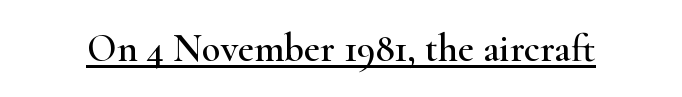
Yep, those are serifs on the letters. The face used here is rendered with its standard letterfit. Here the designer chose a conventional face with non-uniform glyph widths. The glyphs are accompanied by a horizontal stroke just below them. A roman cut, with each character standing at attention.
